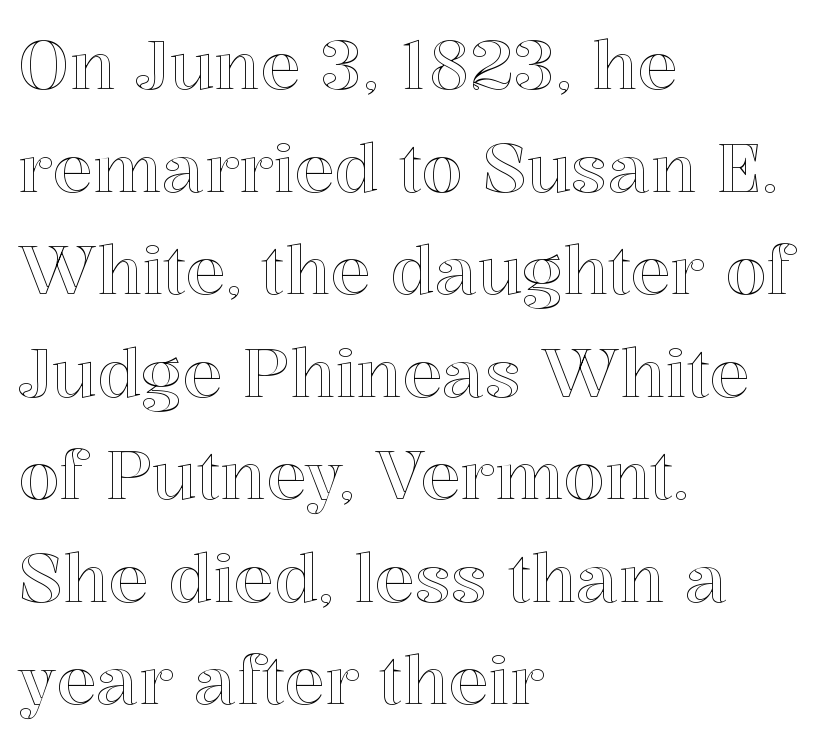
The image shows 67 px text type, upright; set left-aligned, normal line spacing (1.53x), normal letter spacing, not underlined; a medium x-height.
